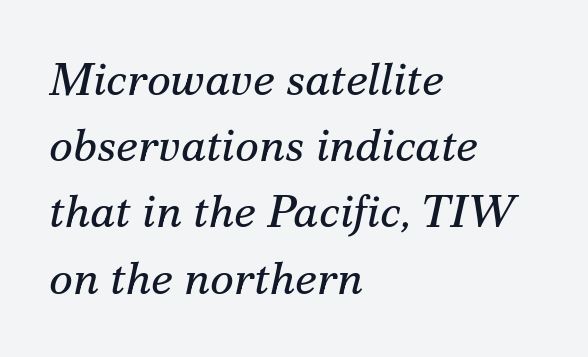
Beneath every word, the page is bare. Spacing verdict: proportional, widths tailored to each character. Horizontal alignment here is leftward, the default for most running prose. On a weight scale, this lands at 450 or below. The axis of the letterforms is tilted away from vertical. Are there feet on the stems? There are — it's a serif.
